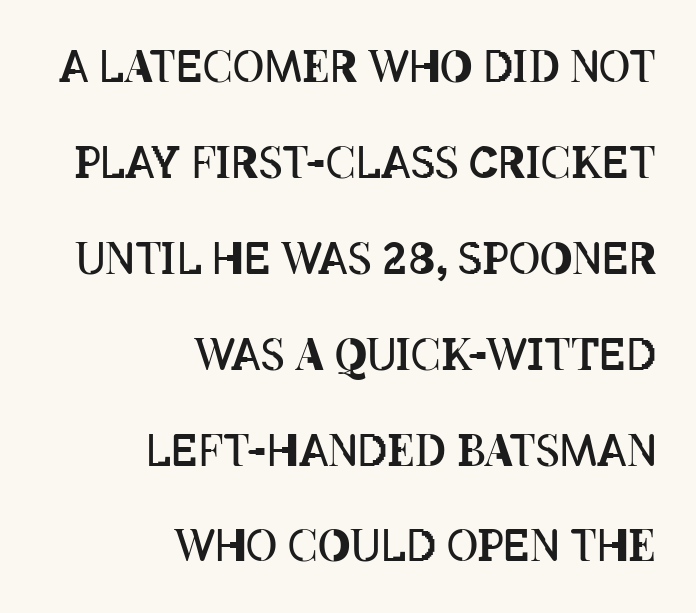
The image shows 43 px regular-weight, condensed type, upright; set right-aligned, loose line spacing (2.23x), normal letter spacing, not underlined; low stroke contrast and a large x-height.
